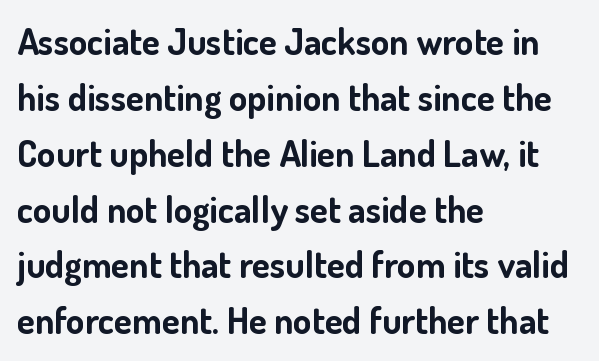
Q: Is the text bold? A: Yes.
Q: Is the text italic (slanted)? A: No, it is upright.
Q: Is the typeface a serif or a sans-serif typeface? A: Sans-serif.
Q: Is the text underlined? A: No.
Q: How is the paragraph aligned? A: Left-aligned.
Q: Is the spacing between letters normal or unusually wide? A: Normal.
Q: Is the spacing between lines tight, normal or loose? A: Normal.
Q: Width (condensed, normal, or wide)? A: Normal.
Q: Stroke contrast? A: Low.
Q: x-height? A: Small.
Q: Monospaced? A: No.
